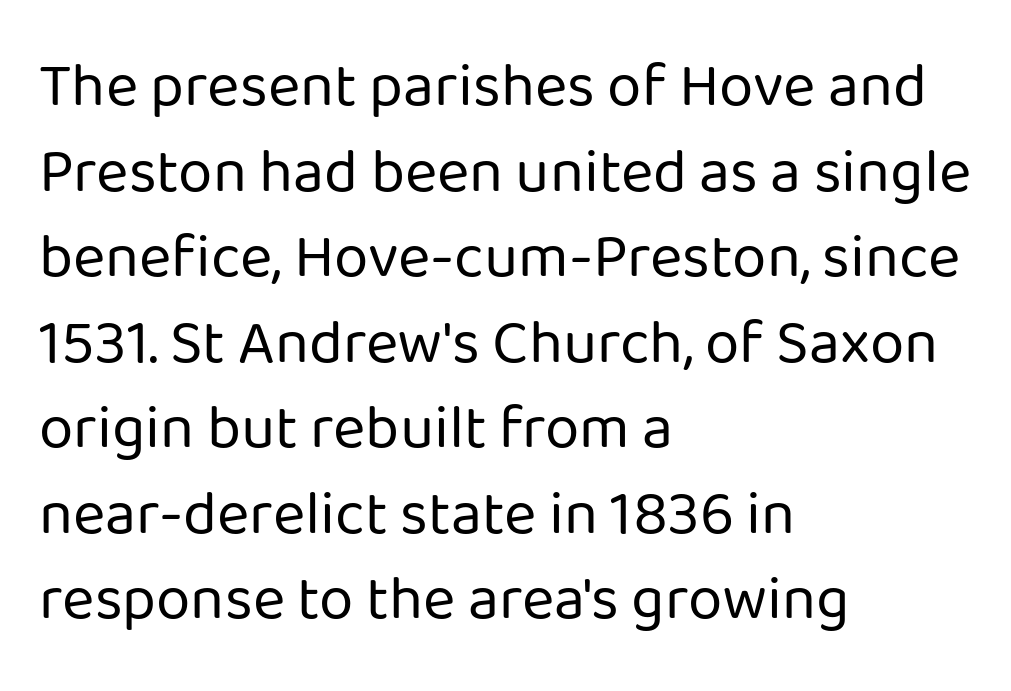
Q: Is the text bold? A: No.
Q: Is the text italic (slanted)? A: No, it is upright.
Q: Is the typeface a serif or a sans-serif typeface? A: Sans-serif.
Q: Is the text underlined? A: No.
Q: How is the paragraph aligned? A: Left-aligned.
Q: Is the spacing between letters normal or unusually wide? A: Normal.
Q: Is the spacing between lines tight, normal or loose? A: Normal.
Q: Width (condensed, normal, or wide)? A: Normal.
Q: Stroke contrast? A: Low.
Q: x-height? A: Medium.
Q: Monospaced? A: No.
